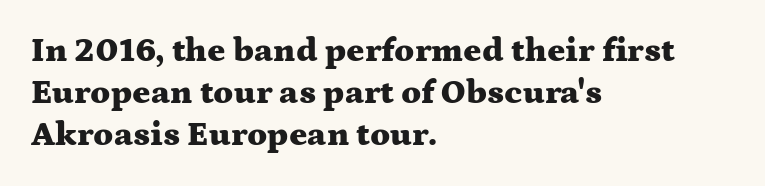
Note: serifs present on the glyphs. Do the characters align in a grid? No, the font is proportional. Typesetter's note: full bold, strokes at maximum text heaviness. The passage shown has conventional tracking throughout. The compositor pushed each line to the left boundary. A typesetter would mark this as roman, not italic.
